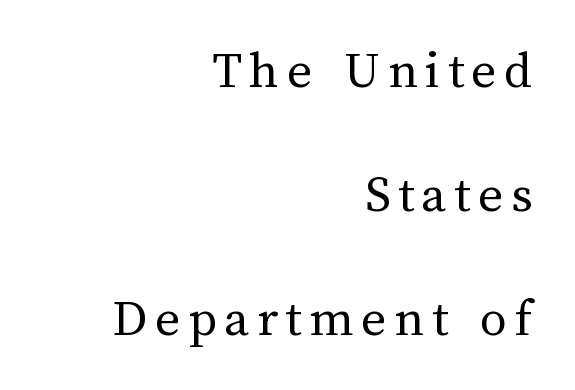
The image shows 54 px regular-weight type, upright; set right-aligned, loose line spacing (2.3x), not underlined; medium stroke contrast and a medium x-height.
